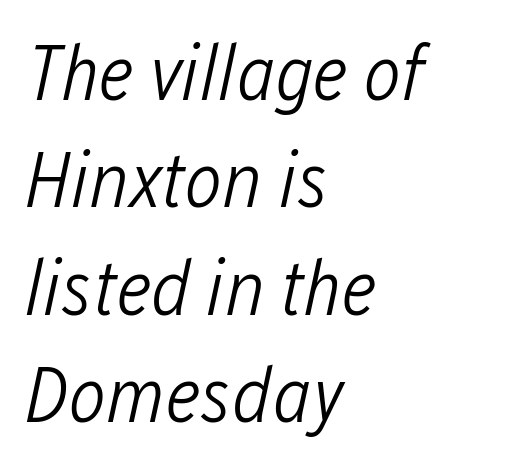
Q: Is the text bold? A: No.
Q: Is the text italic (slanted)? A: Yes, it leans right by about 12 degrees.
Q: Is the text underlined? A: No.
Q: How is the paragraph aligned? A: Left-aligned.
Q: Is the spacing between letters normal or unusually wide? A: Normal.
Q: Is the spacing between lines tight, normal or loose? A: Normal.
Q: Width (condensed, normal, or wide)? A: Condensed.
Q: Stroke contrast? A: Low.
Q: x-height? A: Medium.
Q: Monospaced? A: No.
